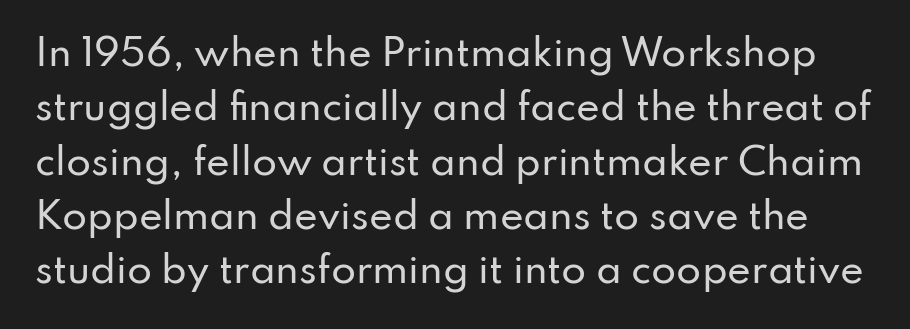
{"serif": "no", "italic": "no", "width": "normal", "stroke_contrast": "low", "x_height": "small", "monospaced": "no", "underline": "no", "line_spacing": "normal", "line_spacing_ratio": 1.51, "letter_spacing": "normal", "letter_spacing_em": 0.0, "glyph_px": 36}
